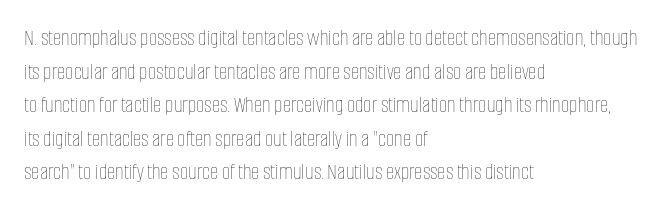
The image shows 23 px text type, upright; set left-aligned, normal line spacing (1.46x), normal letter spacing, not underlined.
